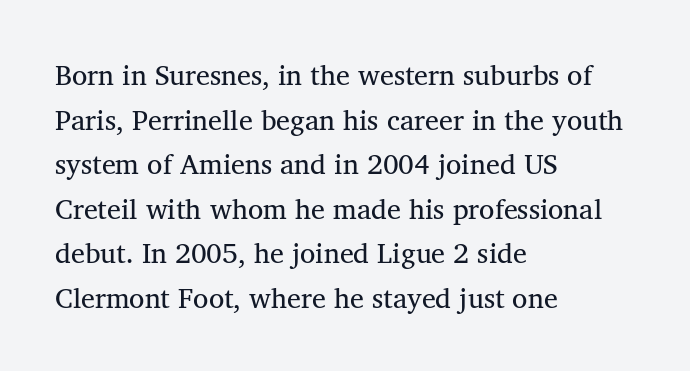
The image shows 28 px regular-weight serif type, upright; set left-aligned, normal line spacing (1.59x), normal letter spacing, not underlined; medium stroke contrast and a medium x-height.
